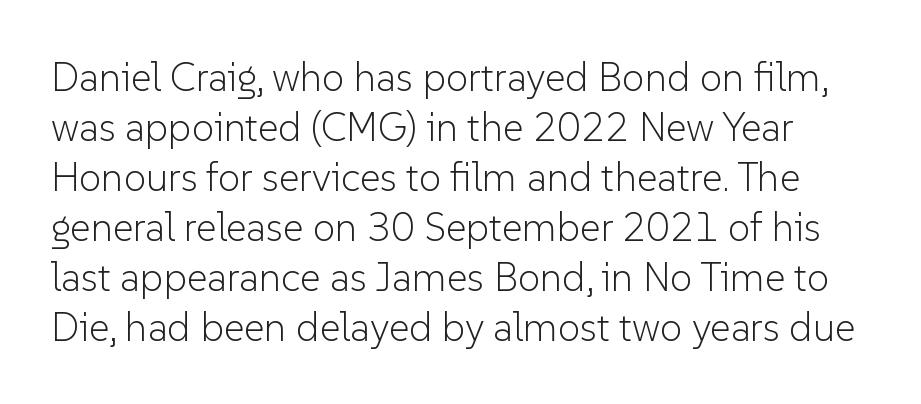
{"serif": "no", "italic": "no", "bold": "no", "weight": "light", "width": "normal", "stroke_contrast": "low", "x_height": "medium", "monospaced": "no", "underline": "no", "line_spacing": "normal", "line_spacing_ratio": 1.25, "letter_spacing": "normal", "letter_spacing_em": 0.0, "glyph_px": 40}
